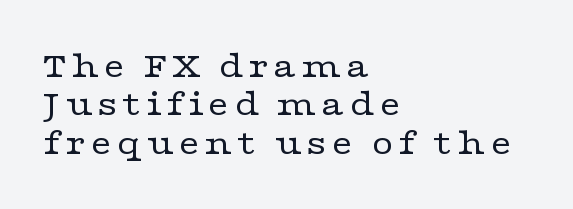
Q: Is the text bold? A: No.
Q: Is the text italic (slanted)? A: No, it is upright.
Q: Is the typeface a serif or a sans-serif typeface? A: Serif.
Q: Is the text underlined? A: No.
Q: How is the paragraph aligned? A: Left-aligned.
Q: Is the spacing between lines tight, normal or loose? A: Tight.
Q: Width (condensed, normal, or wide)? A: Wide.
Q: Stroke contrast? A: Low.
Q: x-height? A: Medium.
Q: Monospaced? A: No.
